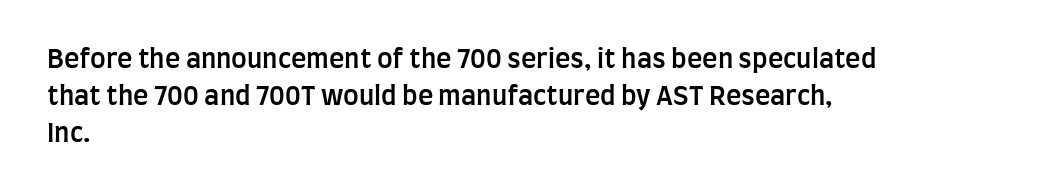
The image shows 26 px text type, upright; set left-aligned, normal line spacing (1.42x), normal letter spacing, not underlined.
